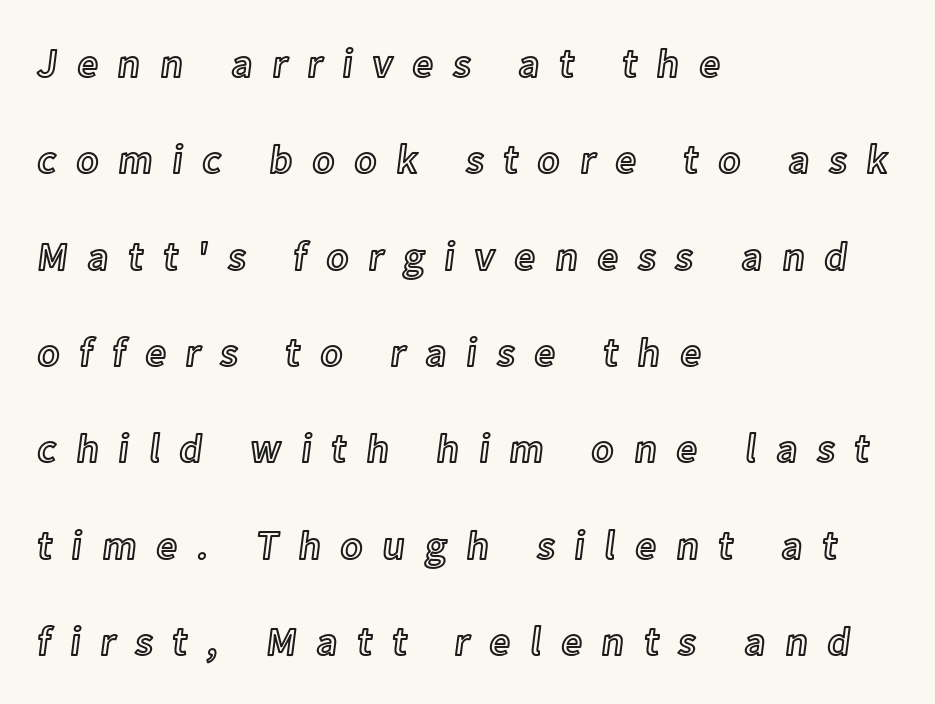
Spacing between characters has been opened up far beyond the box default. The ragged edge is on the right, which tells us the setting is flush left. Each row of text sits above clean, open space. The letters advance in unequal steps, a hallmark of proportional type.
